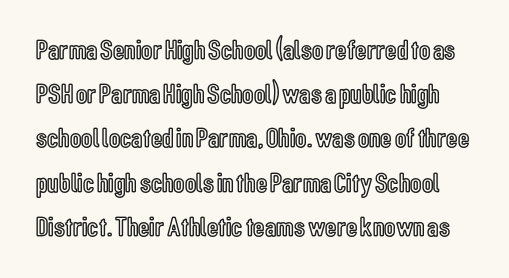
Letter spacing: default. You can tell it's not italic because the verticals are truly vertical. Anything drawn beneath the words? Only blank space. Leading matches the norm, producing a regular column.
